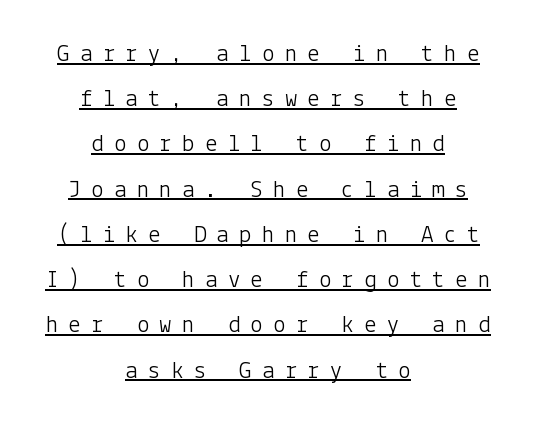
{"italic": "no", "bold": "no", "underline": "yes", "align": "center", "line_spacing_ratio": 1.81, "letter_spacing": "wide", "letter_spacing_em": 0.41, "glyph_px": 25}
